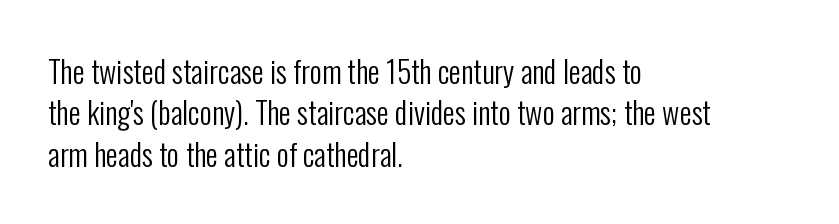
{"serif": "no", "italic": "no", "bold": "no", "weight": "regular", "width": "condensed", "stroke_contrast": "low", "x_height": "medium", "monospaced": "no", "underline": "no", "align": "left", "line_spacing": "normal", "line_spacing_ratio": 1.38, "letter_spacing": "normal", "letter_spacing_em": 0.0, "glyph_px": 30}
